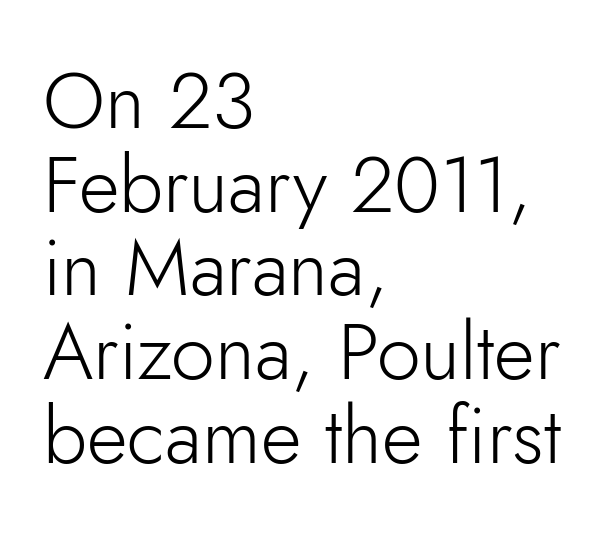
Quick note: interline space is minimal. No letter is thick-stroked: the sample isn't bold. Classification — sans serif. Notice how the passage keeps a crisp vertical edge on the left only. Proportional: the letters do not fall into vertical columns. Here the glyphs are tracked normally, forming tight word shapes.
